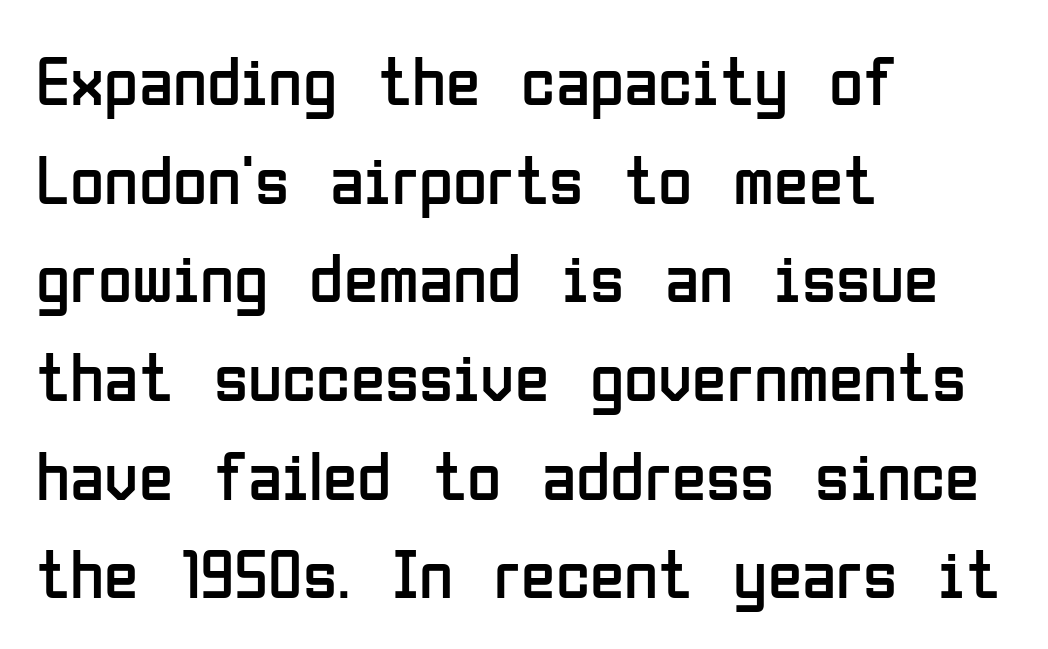
Q: Is the text bold? A: No.
Q: Is the text italic (slanted)? A: No, it is upright.
Q: Is the typeface a serif or a sans-serif typeface? A: Sans-serif.
Q: Is the text underlined? A: No.
Q: How is the paragraph aligned? A: Left-aligned.
Q: Is the spacing between letters normal or unusually wide? A: Normal.
Q: Is the spacing between lines tight, normal or loose? A: Normal.
Q: Width (condensed, normal, or wide)? A: Condensed.
Q: Stroke contrast? A: Low.
Q: x-height? A: Medium.
Q: Monospaced? A: No.
